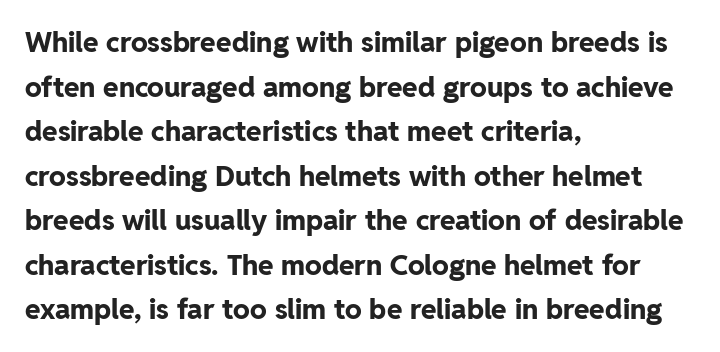
The image shows 28 px bold sans-serif type, upright; set left-aligned, normal line spacing (1.59x), normal letter spacing, not underlined; low stroke contrast and a medium x-height.
